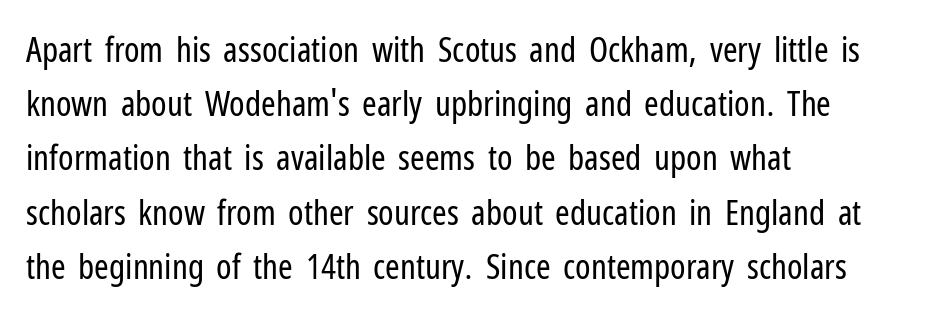
The image shows 35 px regular-weight, condensed sans-serif type, upright; set left-aligned, normal line spacing (1.55x), normal letter spacing, not underlined; low stroke contrast and a medium x-height.
